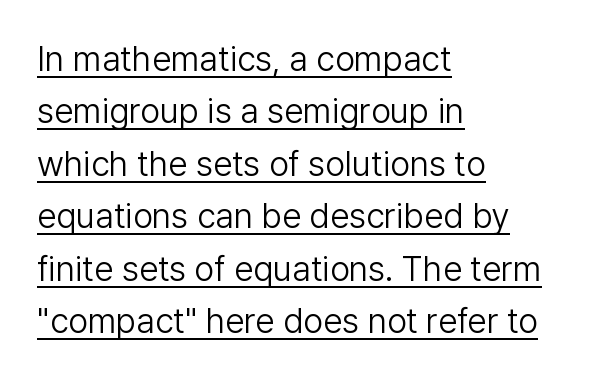
The image shows 35 px light sans-serif type, upright; set left-aligned, normal line spacing (1.5x), normal letter spacing, underlined; low stroke contrast and a medium x-height.
